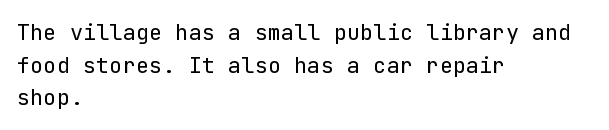
Rows of type keep a routine distance in the vertical direction. The space beneath each line is pristine and unruled. Which margin do the lines hug? The left one — the right edge is uneven. The letterforms sit shoulder to shoulder at normal distance.
